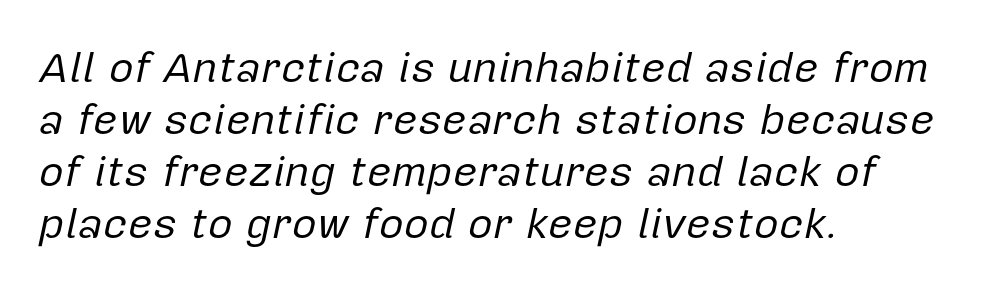
Q: Is the text bold? A: No.
Q: Is the text italic (slanted)? A: Yes, it leans right by about 12 degrees.
Q: Is the text underlined? A: No.
Q: How is the paragraph aligned? A: Left-aligned.
Q: Is the spacing between letters normal or unusually wide? A: Normal.
Q: Width (condensed, normal, or wide)? A: Normal.
Q: Stroke contrast? A: Low.
Q: x-height? A: Medium.
Q: Monospaced? A: No.
